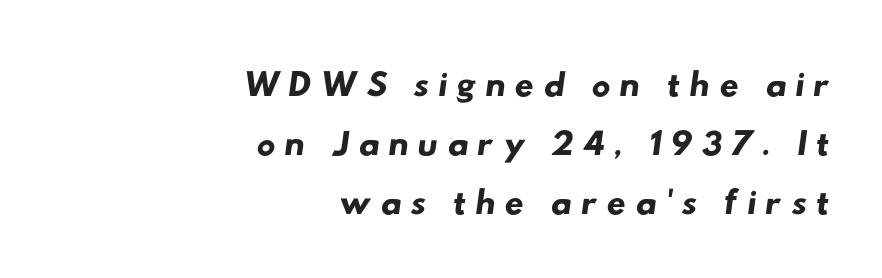
Descender tails drop into unmarked territory. One-word summary of the alignment: right. Line spacing here is tight. The characters display no serif detailing; their extremities are plain. Proportional: the letters do not fall into vertical columns.
